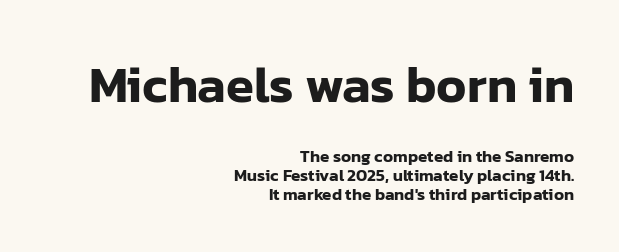
The image shows 51 px sans-serif type, upright; set right-aligned, tight line spacing (1.12x), normal letter spacing, not underlined; the first (top) block is 3.0x larger; low stroke contrast and a medium x-height.
